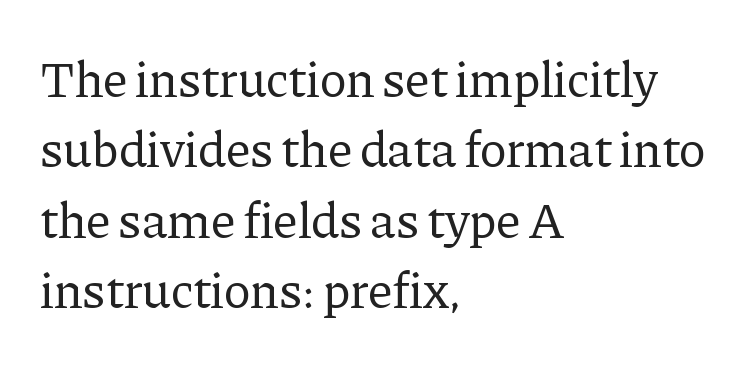
Q: Is the text bold? A: No.
Q: Is the text italic (slanted)? A: No, it is upright.
Q: Is the typeface a serif or a sans-serif typeface? A: Serif.
Q: Is the text underlined? A: No.
Q: How is the paragraph aligned? A: Left-aligned.
Q: Is the spacing between letters normal or unusually wide? A: Normal.
Q: Is the spacing between lines tight, normal or loose? A: Normal.
Q: Width (condensed, normal, or wide)? A: Normal.
Q: Stroke contrast? A: Low.
Q: x-height? A: Medium.
Q: Monospaced? A: No.
